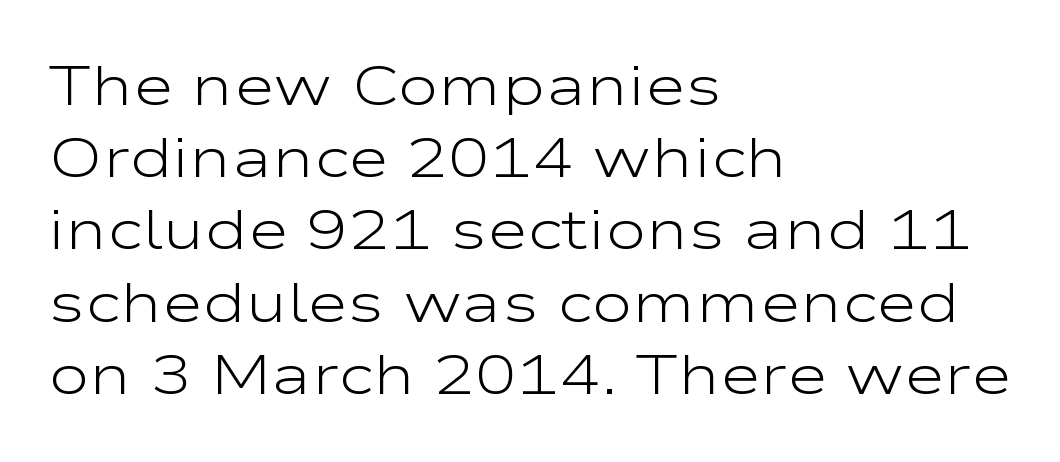
Compared with a centered layout, this one pins lines to the left instead. Varying glyph widths throughout — classic text-font behaviour. Beneath every word, the page is bare. Characters remain perfectly vertical along every line. What stands out about the letter spacing? Nothing — it is the standard amount. Summary of weight: not heavy and not bold.
